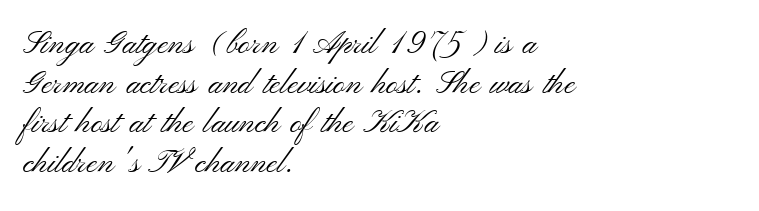
{"serif": "no", "bold": "no", "weight": "light", "width": "wide", "stroke_contrast": "medium", "x_height": "small", "monospaced": "no", "underline": "no", "align": "left", "line_spacing_ratio": 1.24, "letter_spacing": "normal", "letter_spacing_em": 0.0, "glyph_px": 32}
